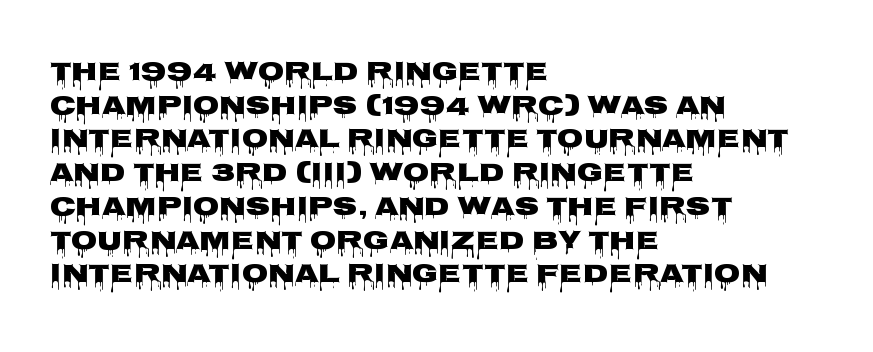
Its strokes are broad and dark, the hallmark of bold type. It's the straight-up-and-down kind of type. Regular leading. Caption: standard tracking, unaltered.
